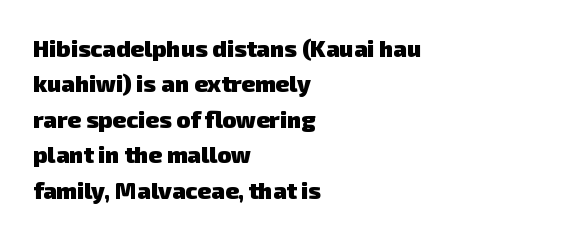
Q: Is the text bold? A: Yes.
Q: Is the text underlined? A: No.
Q: How is the paragraph aligned? A: Left-aligned.
Q: Is the spacing between letters normal or unusually wide? A: Normal.
Q: Is the spacing between lines tight, normal or loose? A: Normal.
